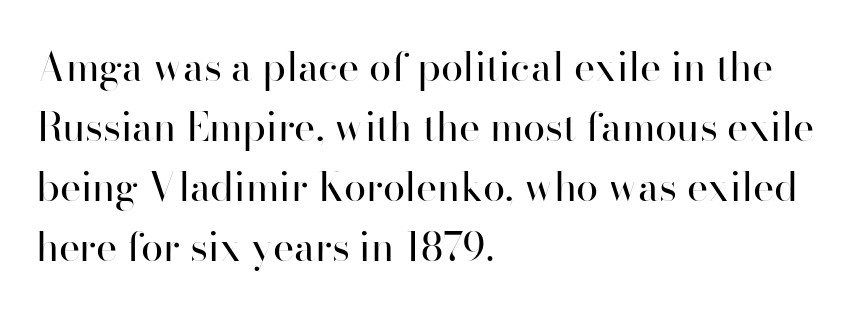
The image shows 40 px regular-weight sans-serif type, upright; set left-aligned, normal line spacing (1.5x), normal letter spacing, not underlined; high stroke contrast and a small x-height.
